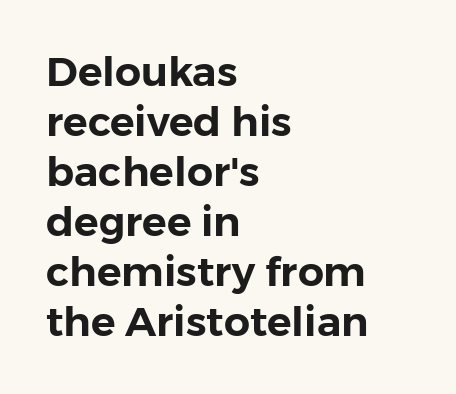
{"serif": "no", "italic": "no", "width": "normal", "stroke_contrast": "low", "x_height": "medium", "monospaced": "no", "underline": "no", "align": "left", "line_spacing_ratio": 1.22, "letter_spacing": "normal", "letter_spacing_em": 0.0, "glyph_px": 41}
